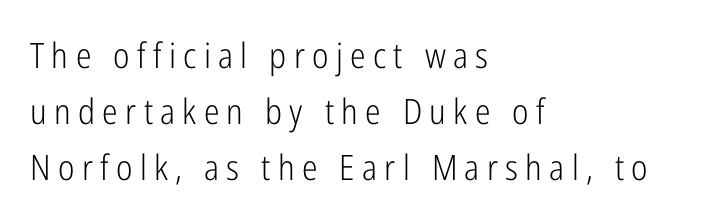
Note: no serifs on the glyphs. Each line starts at the same left margin while the right side varies. In terms of posture, this sample is upright. The rows are spaced the way most documents space them. The letters advance in unequal steps, a hallmark of proportional type.
